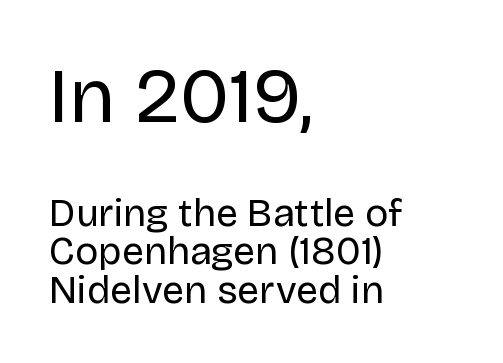
{"serif": "no", "italic": "no", "bold": "no", "weight": "regular", "width": "normal", "stroke_contrast": "low", "x_height": "large", "monospaced": "no", "underline": "no", "align": "left", "line_spacing": "tight", "line_spacing_ratio": 0.99, "letter_spacing": "normal", "letter_spacing_em": 0.0, "larger_block": "first", "size_ratio": 2.0, "glyph_px": 78}
